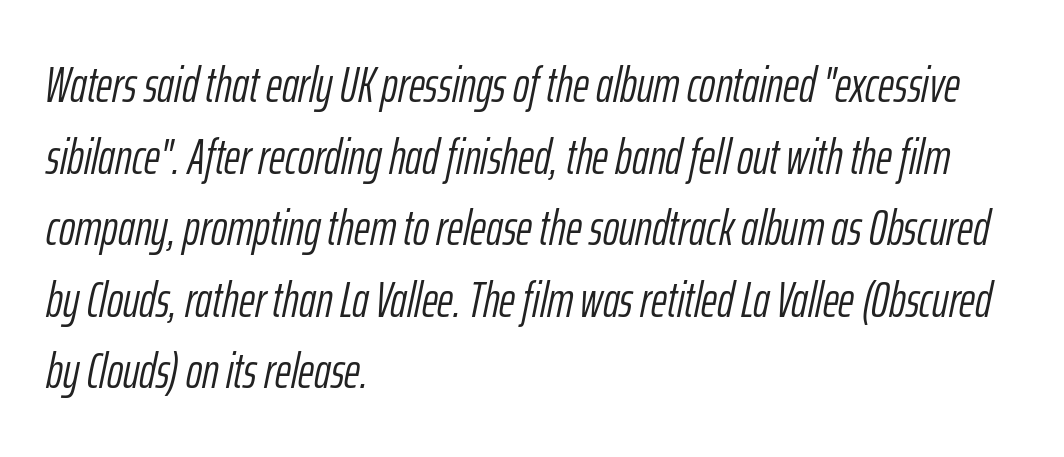
Is the type heavy? It reads as light-to-regular instead. Designer's note — italics engaged. Does the leading feel generous? No, just average. Horizontal alignment here is leftward, the default for most running prose.
